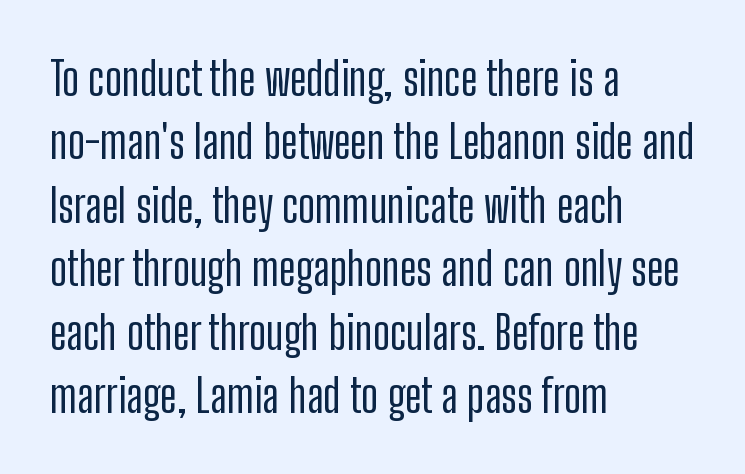
{"serif": "no", "italic": "no", "width": "condensed", "stroke_contrast": "low", "x_height": "medium", "monospaced": "no", "underline": "no", "align": "left", "line_spacing": "normal", "line_spacing_ratio": 1.38, "letter_spacing": "normal", "letter_spacing_em": 0.0, "glyph_px": 46}
